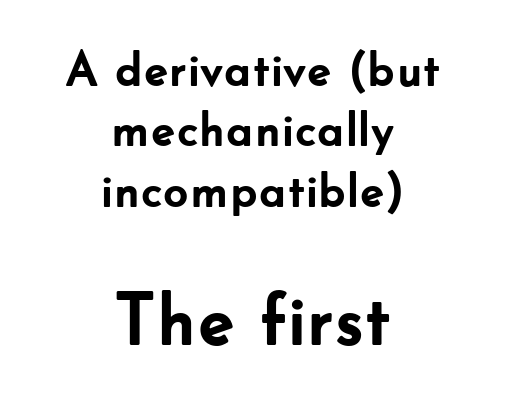
The image shows 74 px semibold sans-serif type, upright; set centered, line spacing 1.23x, normal letter spacing, not underlined; the second (bottom) block is 1.51x larger; low stroke contrast and a small x-height.
